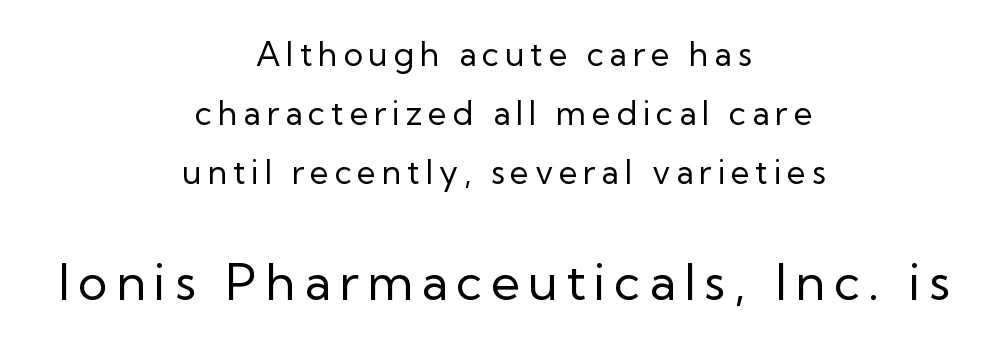
{"serif": "no", "italic": "no", "bold": "no", "weight": "regular", "width": "normal", "stroke_contrast": "low", "x_height": "medium", "monospaced": "no", "underline": "no", "align": "center", "line_spacing_ratio": 1.79, "larger_block": "second", "size_ratio": 1.52, "glyph_px": 50}
